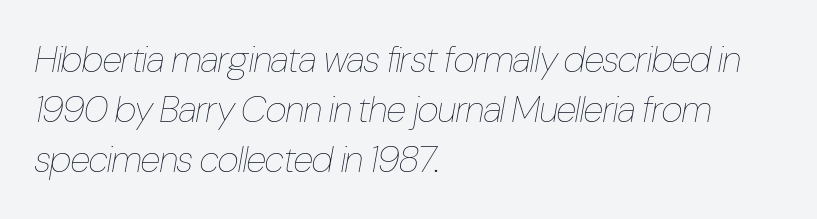
{"italic": "yes", "lean": "right", "slant_degrees": 10, "bold": "no", "weight": "thin", "width": "condensed", "stroke_contrast": "low", "x_height": "medium", "monospaced": "no", "underline": "no", "align": "left", "line_spacing": "normal", "line_spacing_ratio": 1.35, "letter_spacing": "normal", "letter_spacing_em": 0.0, "glyph_px": 37}
